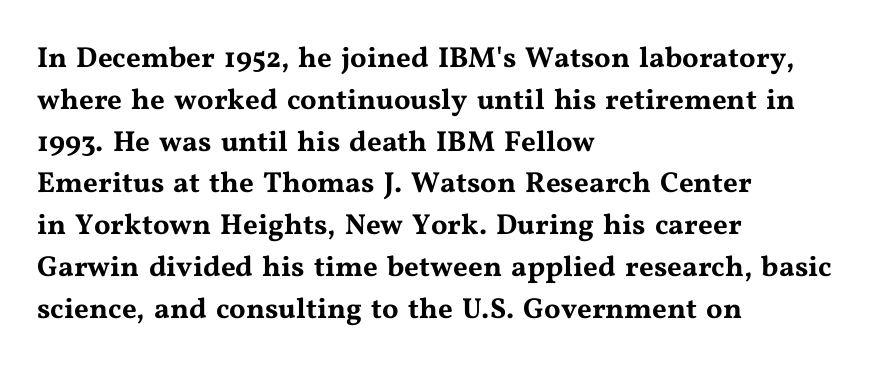
{"serif": "yes", "italic": "no", "width": "wide", "stroke_contrast": "medium", "x_height": "medium", "monospaced": "no", "underline": "no", "align": "left", "line_spacing": "normal", "line_spacing_ratio": 1.44, "letter_spacing": "normal", "letter_spacing_em": 0.0, "glyph_px": 29}
